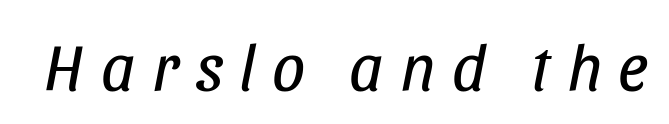
An italicized treatment has been applied to the whole sample. Spacing verdict: proportional, widths tailored to each character. A clean baseline with only descenders dipping below it. Heft: none added — not bold.
